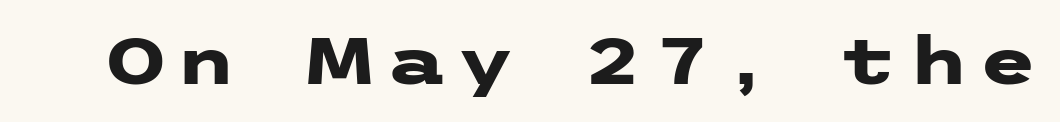
{"serif": "no", "italic": "no", "bold": "yes", "weight": "heavy", "width": "wide", "stroke_contrast": "low", "x_height": "medium", "underline": "no", "glyph_px": 66}
